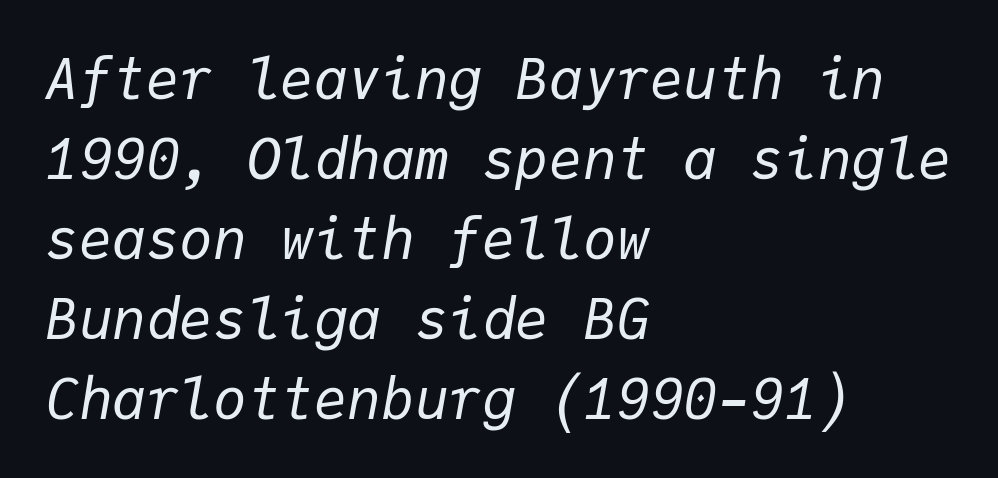
Q: Is the text bold? A: No.
Q: Is the text italic (slanted)? A: Yes, it leans right by about 9 degrees.
Q: Is the text underlined? A: No.
Q: How is the paragraph aligned? A: Left-aligned.
Q: Is the spacing between letters normal or unusually wide? A: Normal.
Q: Is the spacing between lines tight, normal or loose? A: Normal.
Q: Width (condensed, normal, or wide)? A: Normal.
Q: Stroke contrast? A: Low.
Q: x-height? A: Medium.
Q: Monospaced? A: Yes.
